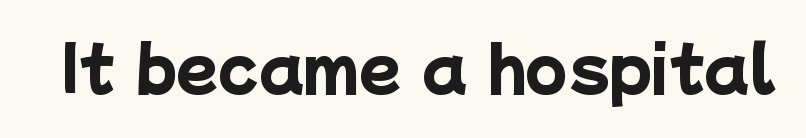
The image shows 61 px heavy sans-serif type; set normal letter spacing, not underlined; low stroke contrast and a medium x-height.
